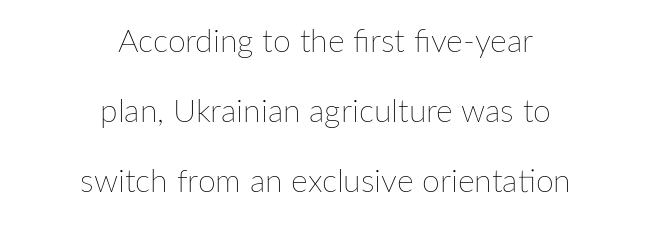
A roman cut, with each character standing at attention. Spacing verdict: proportional, widths tailored to each character. The leading is generous, giving the passage an open texture. The gaps between neighbouring characters are ordinary and unremarkable. Typeset on center — no edge is straight. The font is comparable to plain body text, perhaps lighter.
